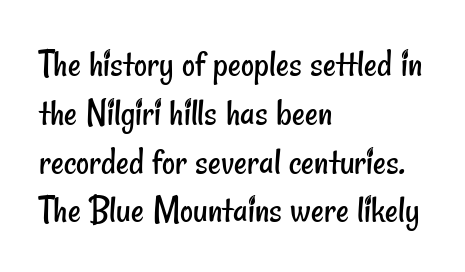
Q: Is the text bold? A: No.
Q: Is the typeface a serif or a sans-serif typeface? A: Sans-serif.
Q: Is the text underlined? A: No.
Q: How is the paragraph aligned? A: Left-aligned.
Q: Is the spacing between letters normal or unusually wide? A: Normal.
Q: Width (condensed, normal, or wide)? A: Condensed.
Q: Stroke contrast? A: Low.
Q: x-height? A: Small.
Q: Monospaced? A: No.
